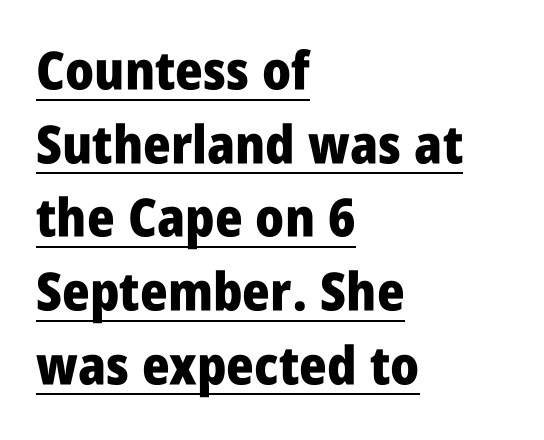
Q: Is the text bold? A: Yes.
Q: Is the text italic (slanted)? A: No, it is upright.
Q: Is the typeface a serif or a sans-serif typeface? A: Sans-serif.
Q: Is the text underlined? A: Yes.
Q: How is the paragraph aligned? A: Left-aligned.
Q: Is the spacing between letters normal or unusually wide? A: Normal.
Q: Is the spacing between lines tight, normal or loose? A: Normal.
Q: Width (condensed, normal, or wide)? A: Condensed.
Q: Stroke contrast? A: Low.
Q: x-height? A: Large.
Q: Monospaced? A: No.
